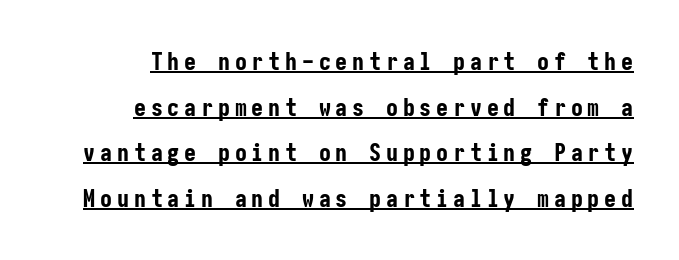
{"italic": "no", "bold": "yes", "underline": "yes", "line_spacing": "loose", "line_spacing_ratio": 1.9, "letter_spacing": "wide", "letter_spacing_em": 0.2, "glyph_px": 24}
